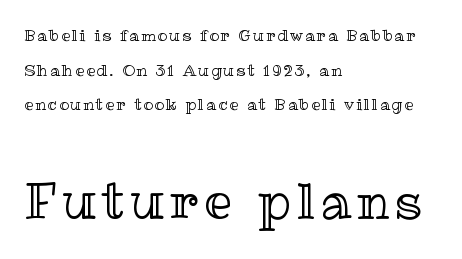
Is this a fixed-width face? No — the glyphs have proportional, varying widths. The lines are quadded left. Reading top to bottom, the characters get bigger at the block break. Style check: upright. These lines stand farther apart than default settings would place them. Descenders hang freely into open space.
